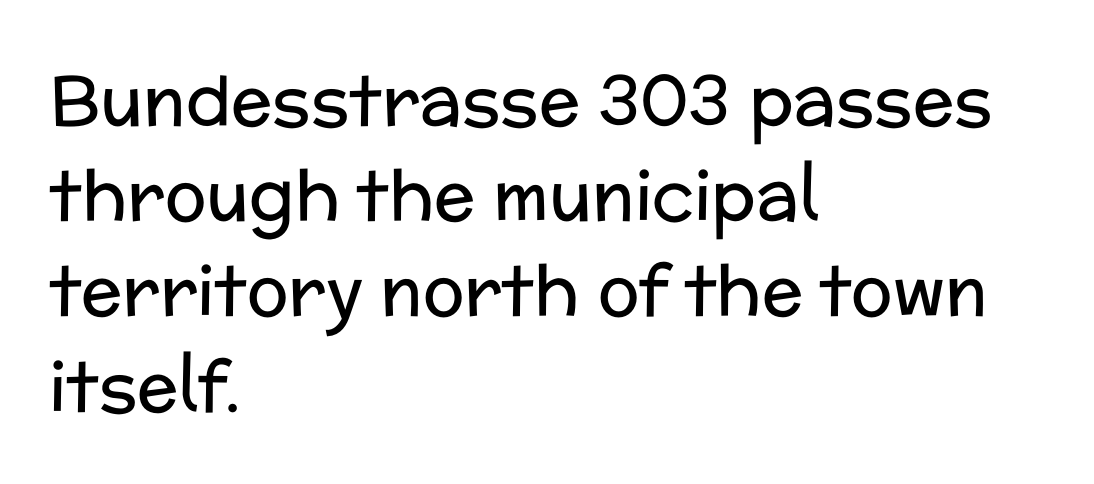
This sample uses plain, unmodified letter spacing. Ordinary non-slanted type is in use. Each stroke keeps to a modest, everyday thickness or less. Each new line begins a customary step beneath the previous one. Nobody drew a line under any word here.
